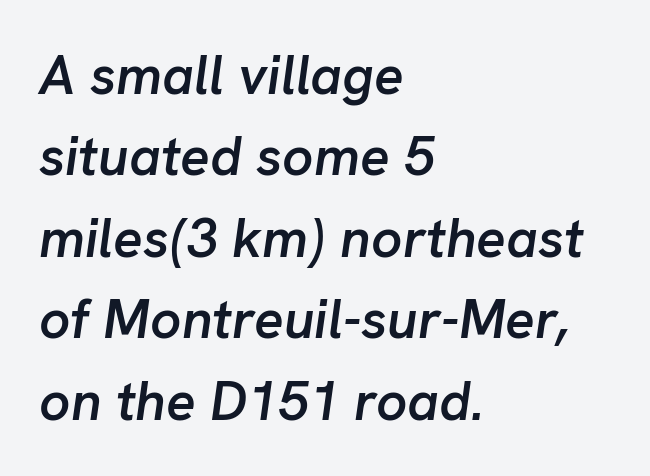
Q: Is the text bold? A: Semi-bold.
Q: Is the text italic (slanted)? A: Yes, it leans right by about 8 degrees.
Q: Is the text underlined? A: No.
Q: How is the paragraph aligned? A: Left-aligned.
Q: Is the spacing between letters normal or unusually wide? A: Normal.
Q: Is the spacing between lines tight, normal or loose? A: Normal.
Q: Width (condensed, normal, or wide)? A: Normal.
Q: Stroke contrast? A: Low.
Q: x-height? A: Medium.
Q: Monospaced? A: No.
